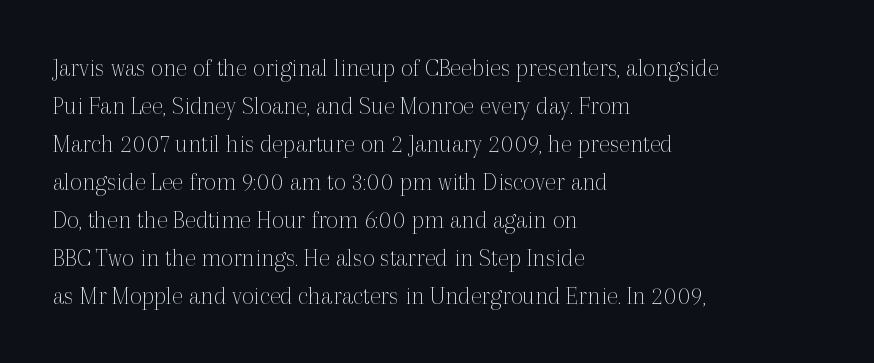
{"italic": "no", "bold": "no", "underline": "no", "align": "left", "line_spacing": "normal", "line_spacing_ratio": 1.46, "letter_spacing": "normal", "letter_spacing_em": 0.0, "glyph_px": 26}
